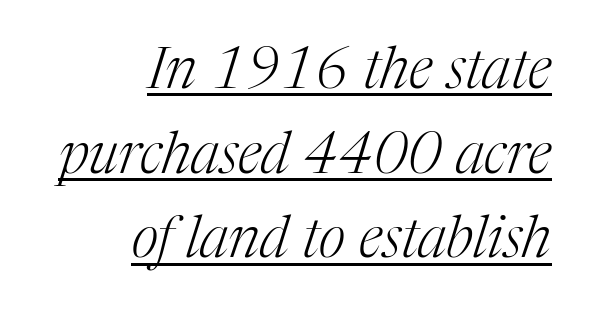
{"serif": "yes", "italic": "yes", "lean": "right", "slant_degrees": 17, "bold": "no", "weight": "light", "width": "normal", "stroke_contrast": "medium", "x_height": "medium", "monospaced": "no", "underline": "yes", "align": "right", "line_spacing": "normal", "line_spacing_ratio": 1.46, "letter_spacing": "normal", "letter_spacing_em": 0.0, "glyph_px": 58}
